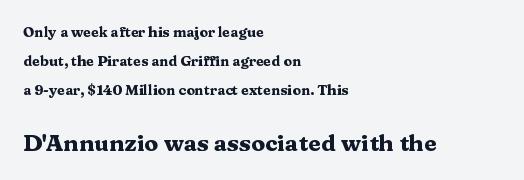
The image shows 23 px bold type, upright; set left-aligned, loose line spacing (2.06x), normal letter spacing, not underlined; the second (bottom) block is 1.64x larger.
